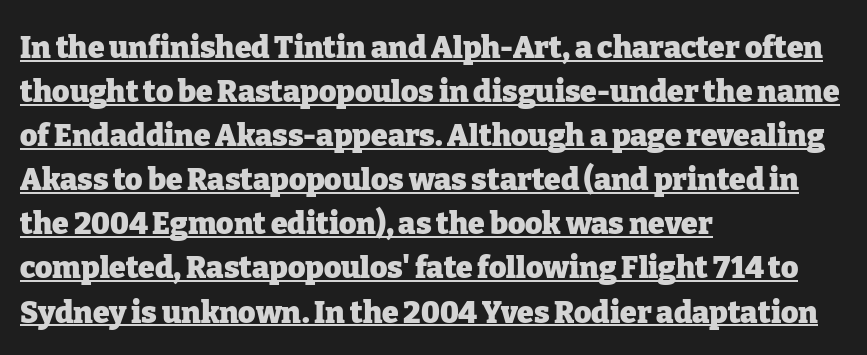
The passage shown is typeset with a serif family. One-word summary of the alignment: left. These characters rest on top of a visible drawn line. Strong, thick strokes mark this as bold type. This is the regular roman posture of the typeface.
